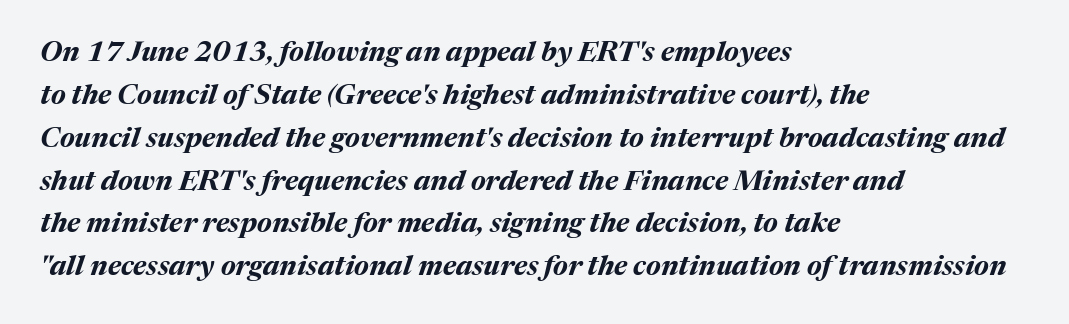
The letters are slanted; this is an italic face. These lines are rendered in a variable-pitch font. What stands out about the letter spacing? Nothing — it is the standard amount. Caption: multi-line text, flush left, ragged right. These lines carry a lot of weight — the face is fully bold. Is there much room between lines? A standard amount, neither cramped nor airy.
